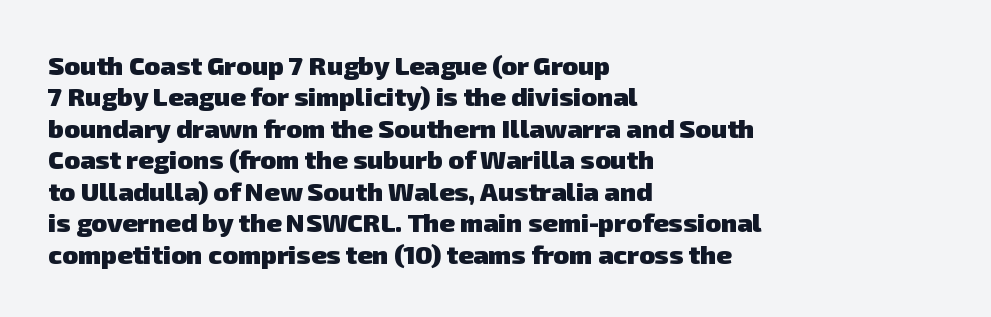
The glyphs are unaccompanied by any horizontal stroke below them. Weight check: bold — yes, fully. Glyph-to-glyph distance matches everyday printed text. Teacher's note: observe the even left margin — that is flush-left alignment.
